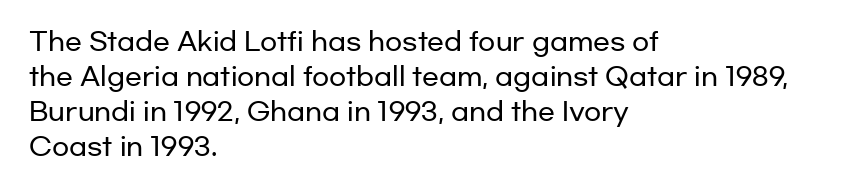
The rendering uses a moderate line-height, typical for paragraphs. A typesetter would call this zero additional tracking. Teacher's note: observe the even left margin — that is flush-left alignment. The string is rendered with underlining switched off. Posture: straight, roman, zero tilt.
